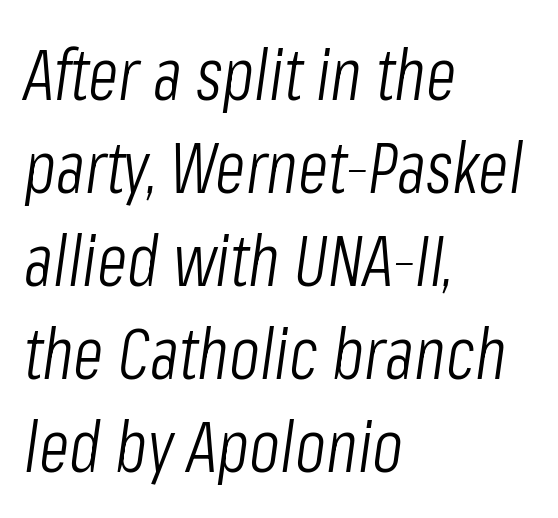
{"italic": "yes", "lean": "right", "slant_degrees": 8, "bold": "no", "weight": "light", "width": "condensed", "stroke_contrast": "low", "x_height": "medium", "monospaced": "no", "underline": "no", "align": "left", "line_spacing": "normal", "line_spacing_ratio": 1.31, "letter_spacing": "normal", "letter_spacing_em": 0.0, "glyph_px": 71}
